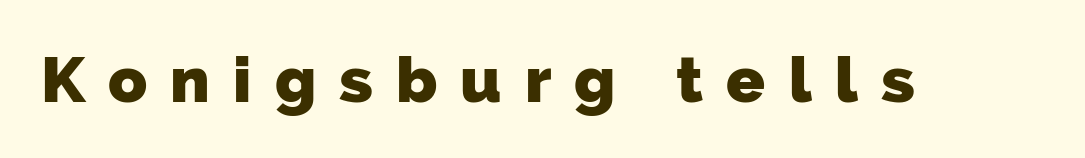
{"serif": "no", "bold": "yes", "weight": "heavy", "width": "normal", "stroke_contrast": "low", "x_height": "medium", "monospaced": "no", "underline": "no", "letter_spacing": "wide", "letter_spacing_em": 0.36, "glyph_px": 64}
